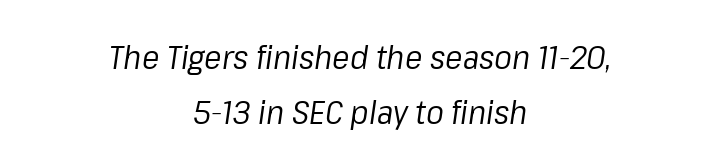
Q: Is the text bold? A: No.
Q: Is the text italic (slanted)? A: Yes, it leans right by about 8 degrees.
Q: Is the text underlined? A: No.
Q: How is the paragraph aligned? A: Centered.
Q: Is the spacing between letters normal or unusually wide? A: Normal.
Q: Is the spacing between lines tight, normal or loose? A: Normal.
Q: Width (condensed, normal, or wide)? A: Normal.
Q: Stroke contrast? A: Low.
Q: x-height? A: Medium.
Q: Monospaced? A: No.
